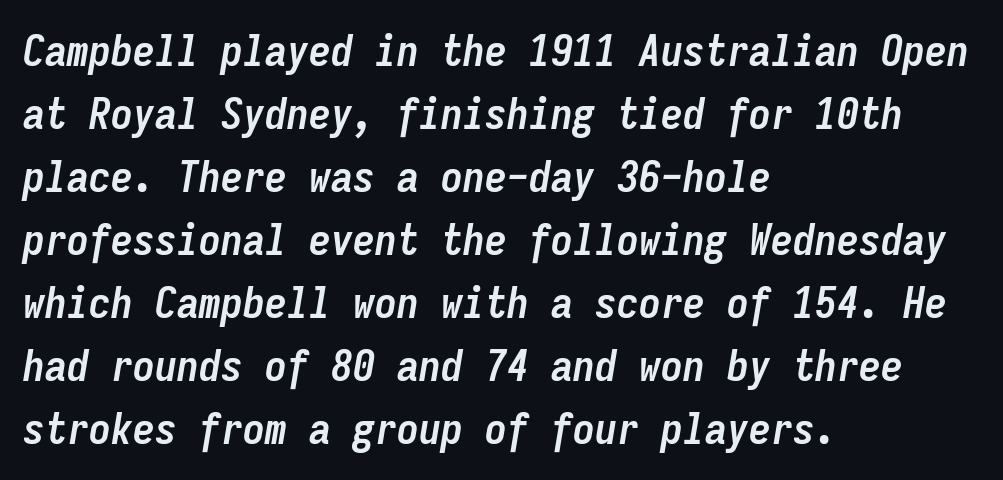
{"italic": "yes", "lean": "right", "slant_degrees": 9, "bold": "yes", "weight": "semibold", "width": "condensed", "stroke_contrast": "low", "x_height": "medium", "monospaced": "yes", "underline": "no", "align": "left", "line_spacing": "normal", "line_spacing_ratio": 1.43, "letter_spacing": "normal", "letter_spacing_em": 0.0, "glyph_px": 44}
